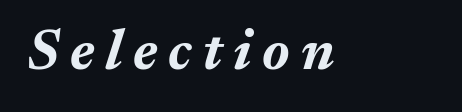
Q: Is the text bold? A: Yes.
Q: Is the text italic (slanted)? A: Yes, it leans right by about 17 degrees.
Q: Is the text underlined? A: No.
Q: Width (condensed, normal, or wide)? A: Normal.
Q: Stroke contrast? A: Medium.
Q: x-height? A: Medium.
Q: Monospaced? A: No.
